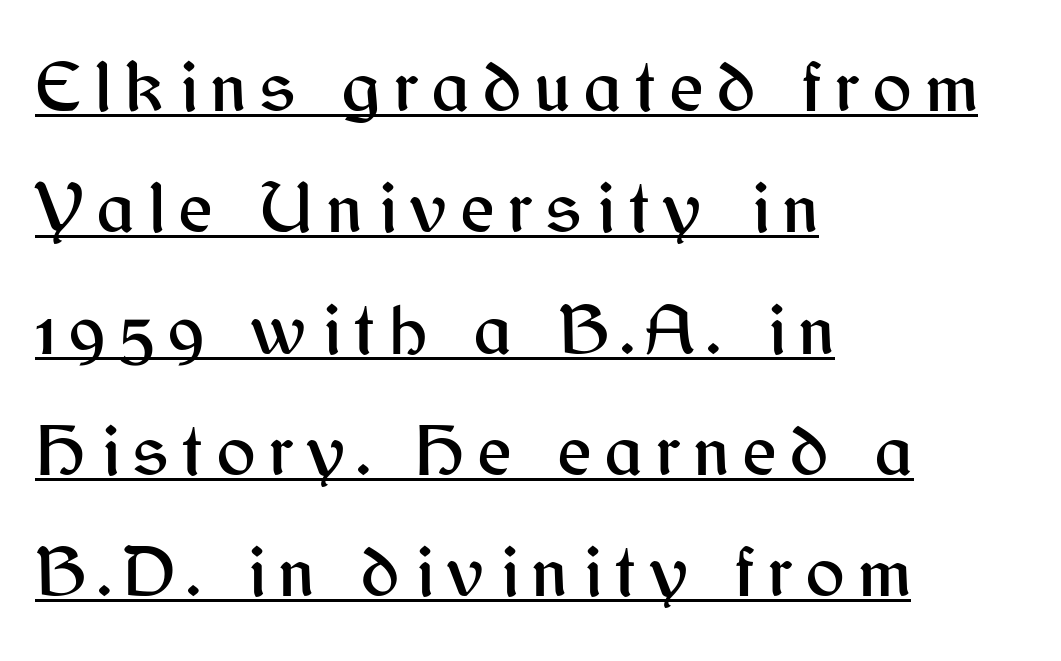
Q: Is the text italic (slanted)? A: No, it is upright.
Q: Is the typeface a serif or a sans-serif typeface? A: Sans-serif.
Q: Is the text underlined? A: Yes.
Q: How is the paragraph aligned? A: Left-aligned.
Q: Is the spacing between lines tight, normal or loose? A: Normal.
Q: Width (condensed, normal, or wide)? A: Normal.
Q: Stroke contrast? A: Medium.
Q: x-height? A: Medium.
Q: Monospaced? A: No.
